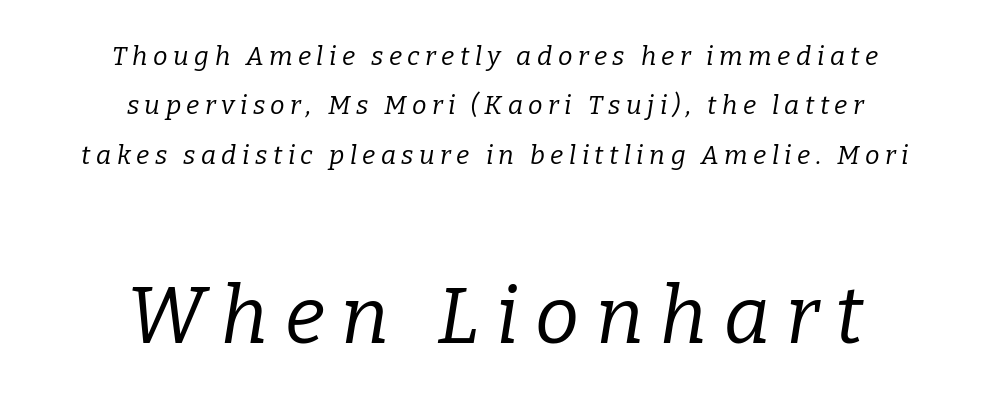
The image shows 79 px regular-weight serif type, italic (leaning right); set centered, loose line spacing (1.9x), unusually wide letter spacing (+0.21 em), not underlined; the second (bottom) block is 3.04x larger; low stroke contrast and a medium x-height.
